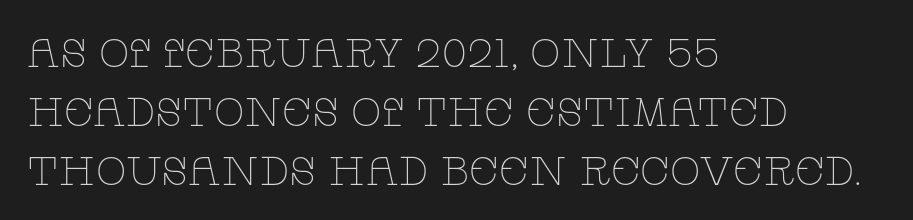
Q: Is the text bold? A: No.
Q: Is the text italic (slanted)? A: No, it is upright.
Q: Is the typeface a serif or a sans-serif typeface? A: Serif.
Q: Is the text underlined? A: No.
Q: How is the paragraph aligned? A: Left-aligned.
Q: Is the spacing between letters normal or unusually wide? A: Normal.
Q: Is the spacing between lines tight, normal or loose? A: Normal.
Q: Width (condensed, normal, or wide)? A: Wide.
Q: Stroke contrast? A: Low.
Q: x-height? A: Large.
Q: Monospaced? A: No.
